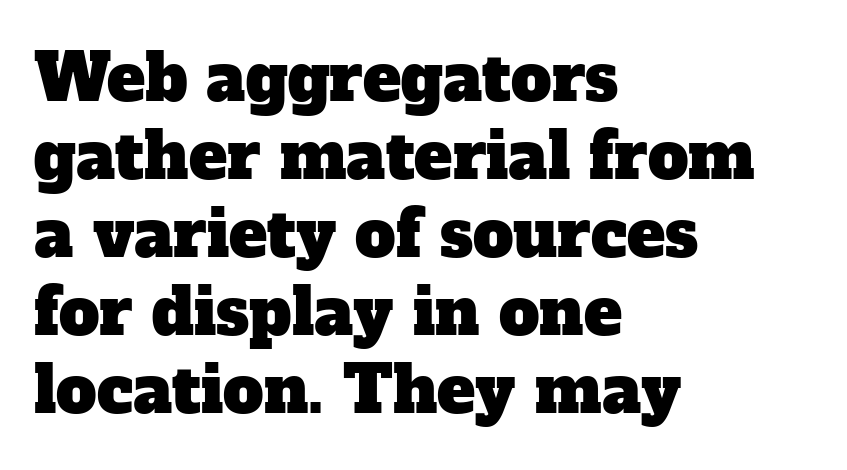
{"serif": "yes", "width": "normal", "stroke_contrast": "low", "x_height": "medium", "monospaced": "no", "underline": "no", "align": "left", "line_spacing_ratio": 1.22, "letter_spacing": "normal", "letter_spacing_em": 0.0, "glyph_px": 64}
